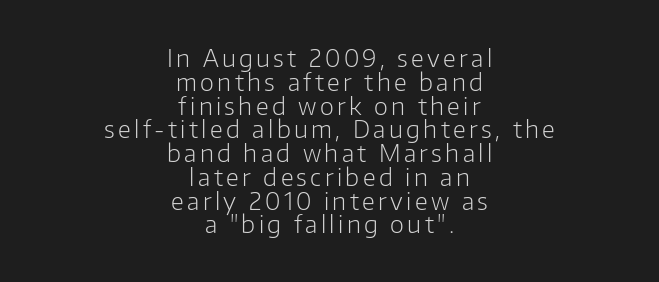
{"italic": "no", "bold": "no", "underline": "no", "align": "center", "line_spacing": "tight", "line_spacing_ratio": 0.99, "glyph_px": 24}
